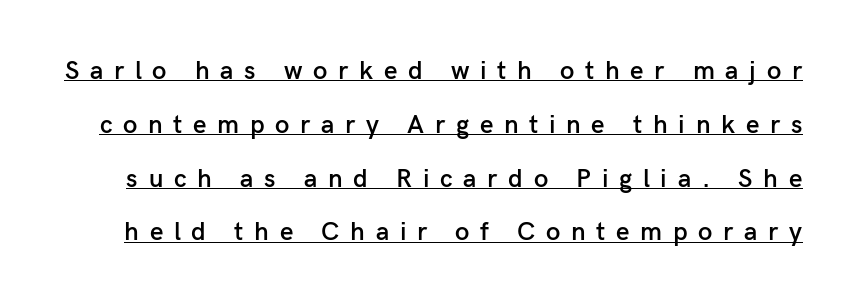
Beneath each row of characters lies a ruled line. Weight: semibold (demi). Inter-character spacing is expanded well beyond the font's built-in metrics. Ordinary non-slanted type is in use.
